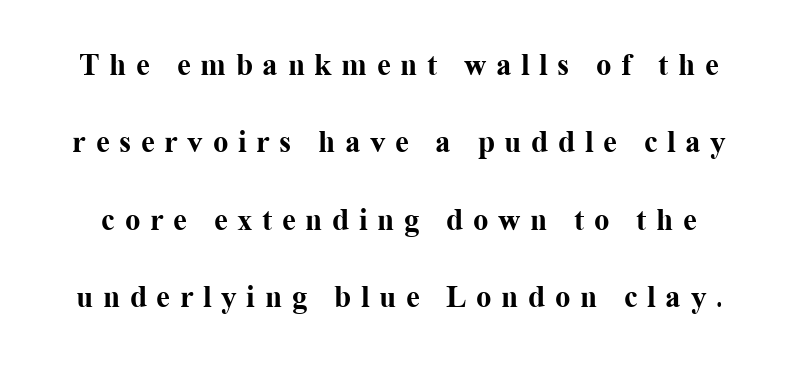
The image shows 31 px bold serif type, upright; set loose line spacing (2.5x), unusually wide letter spacing (+0.31 em), not underlined; medium stroke contrast and a medium x-height.
